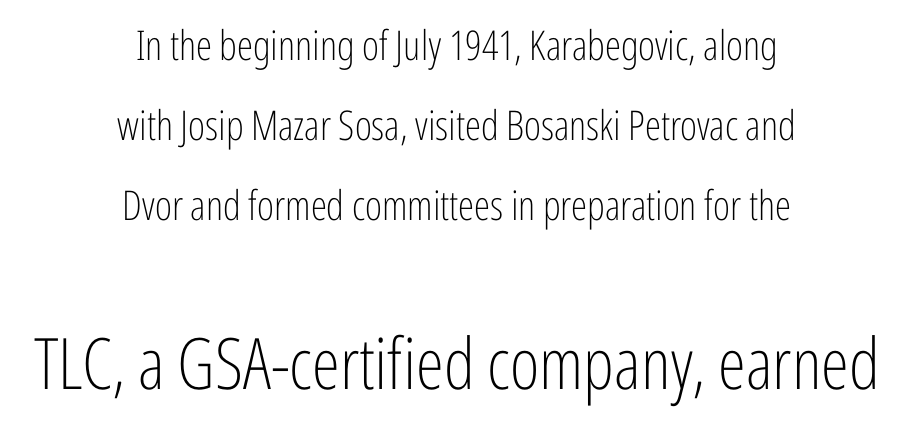
{"serif": "no", "italic": "no", "bold": "no", "weight": "light", "width": "condensed", "stroke_contrast": "low", "x_height": "medium", "monospaced": "no", "underline": "no", "align": "center", "line_spacing": "loose", "line_spacing_ratio": 1.95, "letter_spacing": "normal", "letter_spacing_em": 0.0, "larger_block": "second", "size_ratio": 1.73, "glyph_px": 71}
